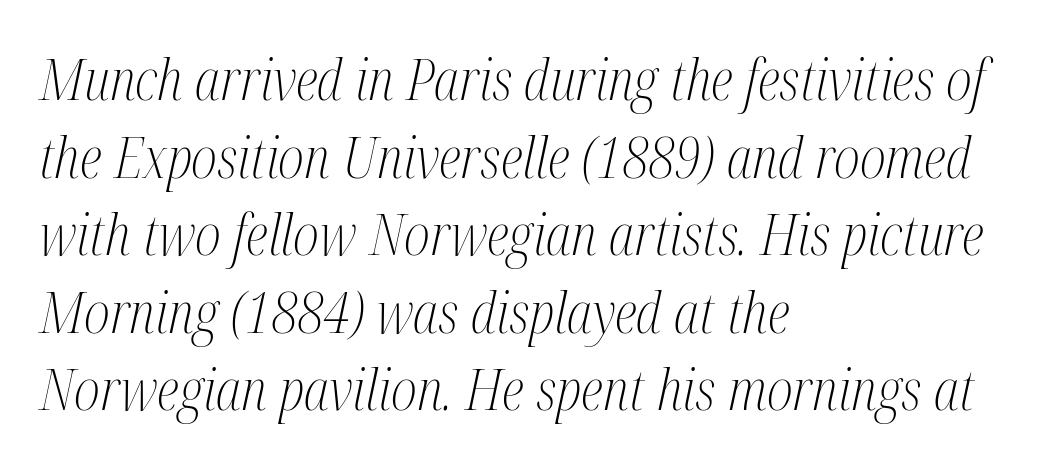
You could call the tracking neutral — neither tight nor loose. Weight: in the light-to-regular range. The gap between lines stays unmarked. Baseline-to-baseline distance is the conventional proportion of letter height. Quick note: italic. This sample has the flowing, uneven cadence of proportional lettering.
